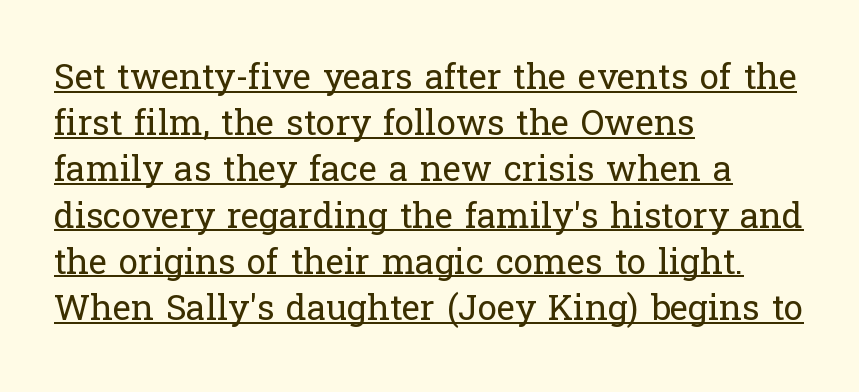
Ascenders rise straight up at ninety degrees. Casual observation: everything's shoved over to the left. Each letter keeps its own natural width here, so spacing adapts to shape. A normal amount of white space separates one row of letters from the next. A rule runs beneath these lines of type. The passage shown is typeset with a serif family.
